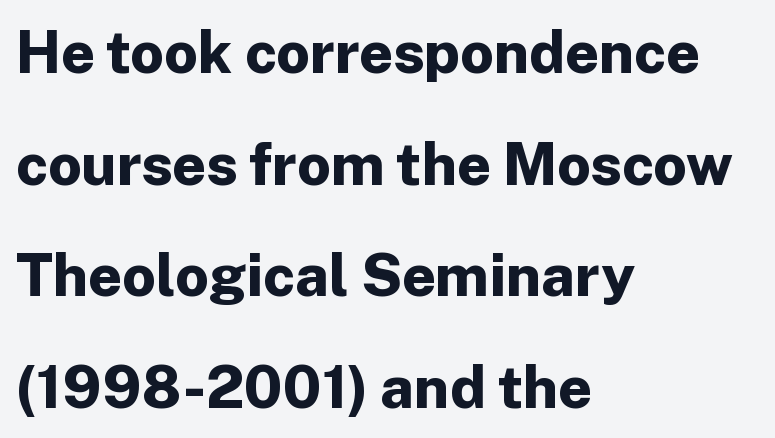
There is no visible air inserted between adjacent glyphs. Is the type bold? Yes — the strokes are clearly thick and heavy. Proportional: the letters do not fall into vertical columns. The ragged edge is on the right, which tells us the setting is flush left. A sans-serif font was chosen for this passage.
